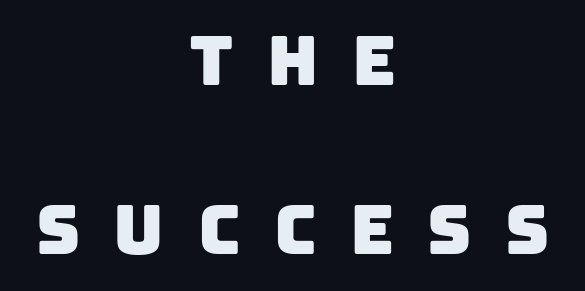
The image shows 68 px sans-serif type; set centered, loose line spacing (2.49x), unusually wide letter spacing (+0.49 em), not underlined; low stroke contrast and a large x-height.
